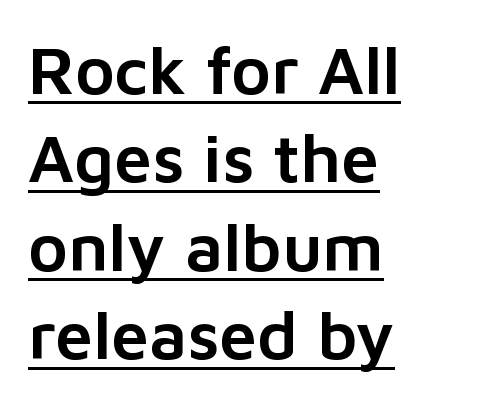
{"serif": "no", "italic": "no", "width": "normal", "stroke_contrast": "low", "x_height": "medium", "monospaced": "no", "underline": "yes", "align": "left", "line_spacing": "normal", "line_spacing_ratio": 1.3, "letter_spacing": "normal", "letter_spacing_em": 0.0, "glyph_px": 68}
